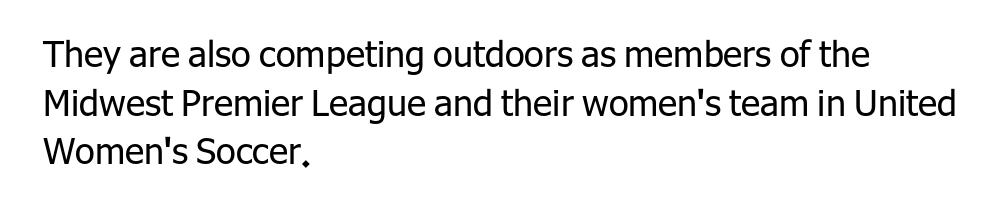
{"serif": "no", "italic": "no", "bold": "no", "weight": "regular", "width": "normal", "stroke_contrast": "low", "x_height": "medium", "monospaced": "no", "underline": "no", "align": "left", "line_spacing": "normal", "line_spacing_ratio": 1.35, "letter_spacing": "normal", "letter_spacing_em": 0.0, "glyph_px": 36}
